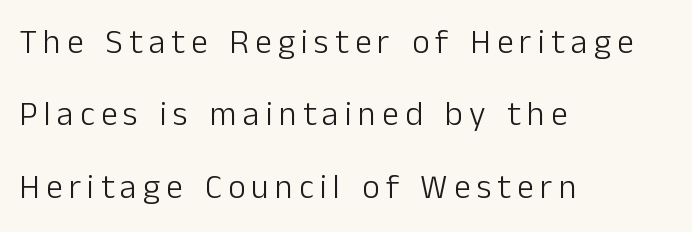
The image shows 34 px light sans-serif type, upright; set left-aligned, loose line spacing (2.13x), not underlined; low stroke contrast and a medium x-height.
